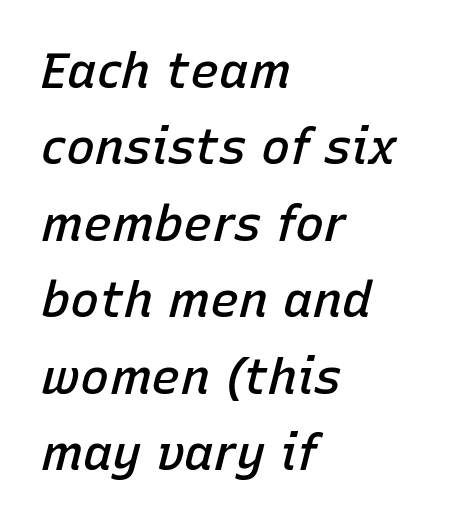
{"italic": "yes", "lean": "right", "slant_degrees": 15, "bold": "semi", "weight": "semibold", "width": "normal", "stroke_contrast": "low", "x_height": "medium", "monospaced": "no", "underline": "no", "align": "left", "line_spacing": "normal", "line_spacing_ratio": 1.56, "letter_spacing": "normal", "letter_spacing_em": 0.0, "glyph_px": 49}
